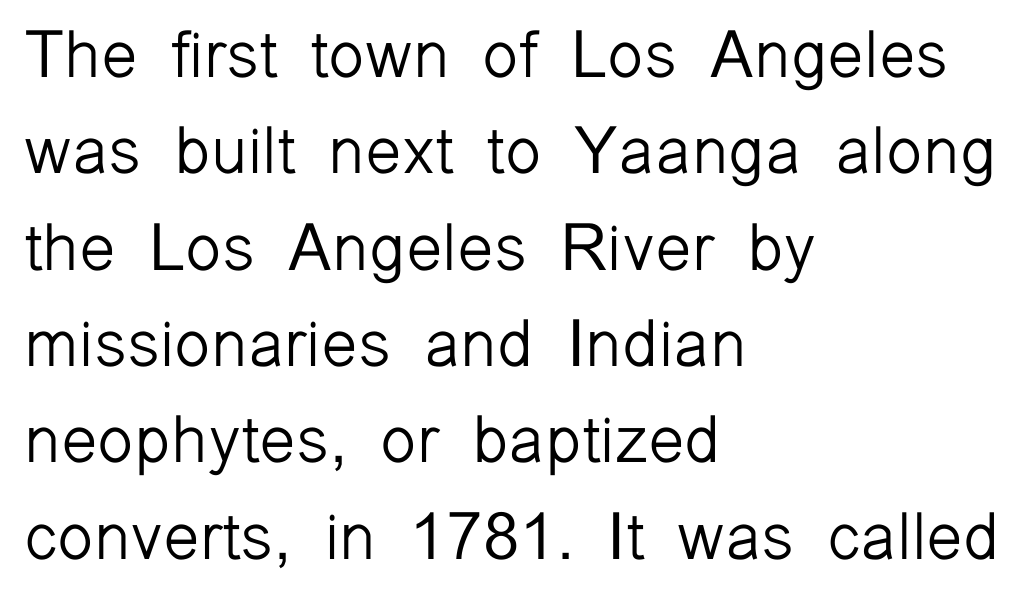
Varying glyph widths throughout — classic text-font behaviour. The weight would be labelled regular, book, light, or lighter still. Descenders are the only things crossing below the line. Typeset ragged right — the left edge is the straight one. The gaps between neighbouring characters are ordinary and unremarkable. Nope, no serifs anywhere on these letters.
